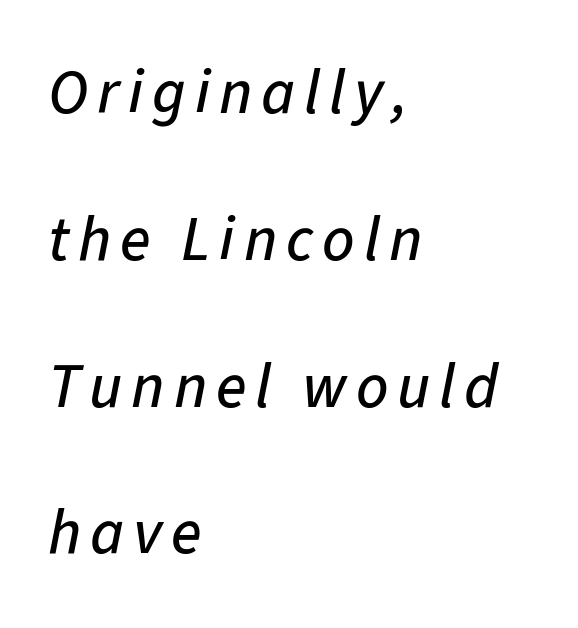
{"italic": "yes", "lean": "right", "slant_degrees": 11, "width": "normal", "stroke_contrast": "low", "x_height": "medium", "monospaced": "no", "underline": "no", "align": "left", "line_spacing": "loose", "line_spacing_ratio": 2.33, "glyph_px": 63}
